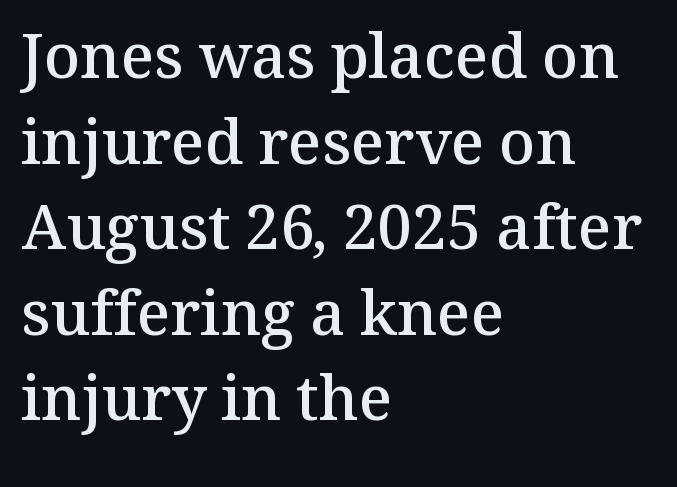
Q: Is the text bold? A: Semi-bold.
Q: Is the text italic (slanted)? A: No, it is upright.
Q: Is the typeface a serif or a sans-serif typeface? A: Serif.
Q: Is the text underlined? A: No.
Q: How is the paragraph aligned? A: Left-aligned.
Q: Is the spacing between letters normal or unusually wide? A: Normal.
Q: Is the spacing between lines tight, normal or loose? A: Normal.
Q: Width (condensed, normal, or wide)? A: Normal.
Q: Stroke contrast? A: Medium.
Q: x-height? A: Medium.
Q: Monospaced? A: No.
